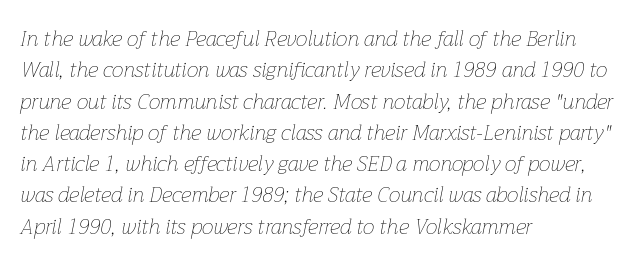
The image shows 21 px text type, italic (leaning right); set left-aligned, normal line spacing (1.49x), normal letter spacing, not underlined.
